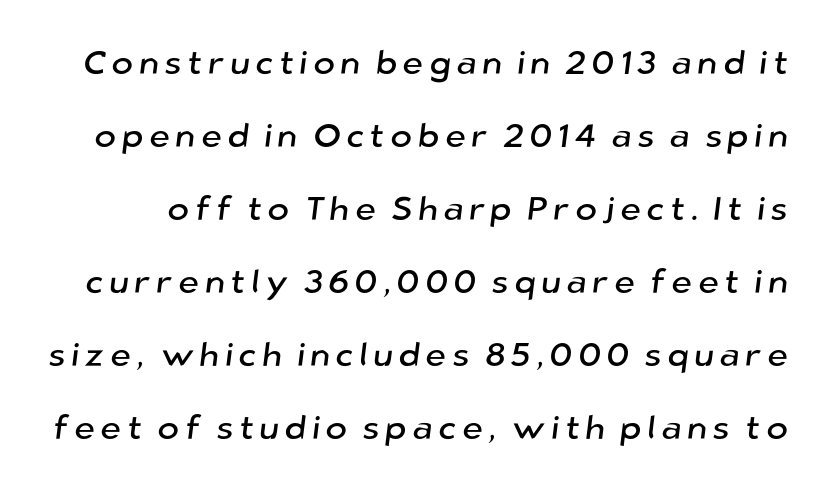
The image shows 33 px sans-serif type; set loose line spacing (2.21x), not underlined; low stroke contrast and a medium x-height.
